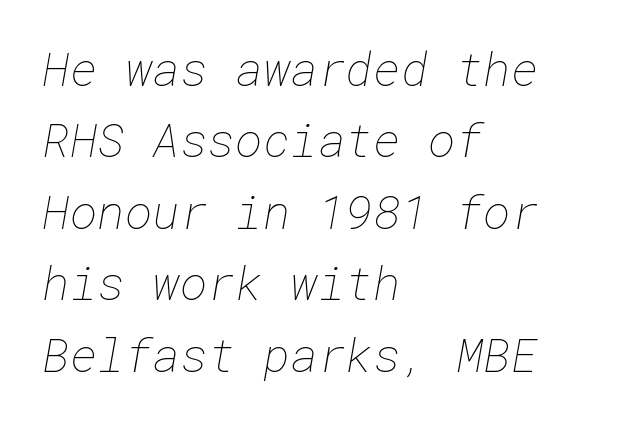
This sample keeps an unexceptional amount of space between lines. No chunkiness to these letters — they're not bold. The paragraph has a hard left edge and a soft right edge. The tracking reads as untouched default to a designer's eye. Each row of text sits above clean, open space.
